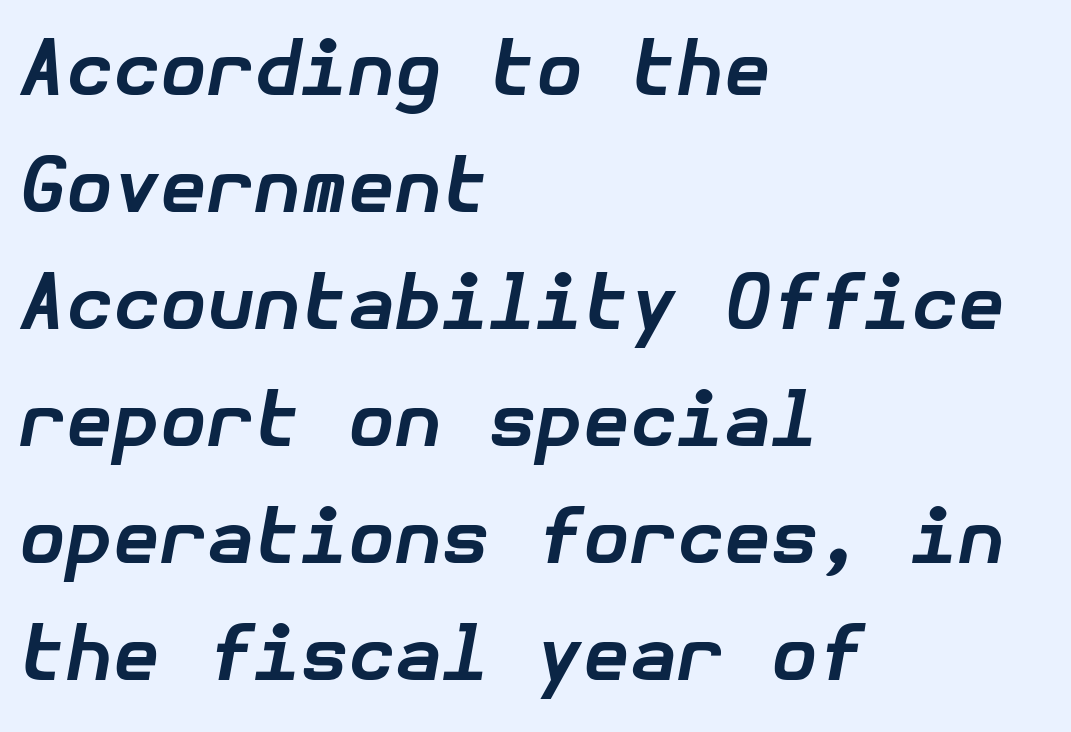
Q: Is the text bold? A: Yes.
Q: Is the text italic (slanted)? A: Yes, it leans right by about 10 degrees.
Q: Is the text underlined? A: No.
Q: How is the paragraph aligned? A: Left-aligned.
Q: Is the spacing between letters normal or unusually wide? A: Normal.
Q: Is the spacing between lines tight, normal or loose? A: Normal.
Q: Width (condensed, normal, or wide)? A: Normal.
Q: Stroke contrast? A: Low.
Q: x-height? A: Medium.
